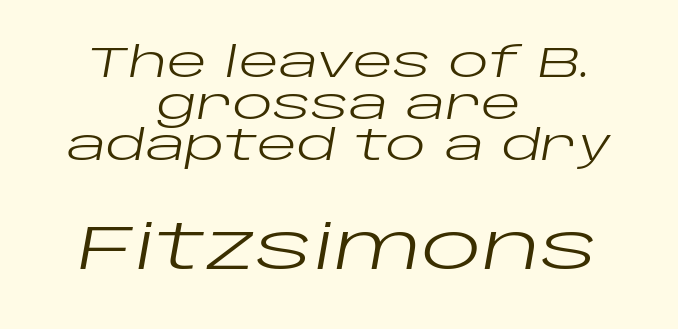
The typeface has the unassuming heft of standard copy or less. The axis of the letterforms is tilted away from vertical. Observe the ordinary spacing: letters are neighbours, not strangers. Cramped leading. Type without underlining. Horizontally, the lines are justified to the midpoint only.
